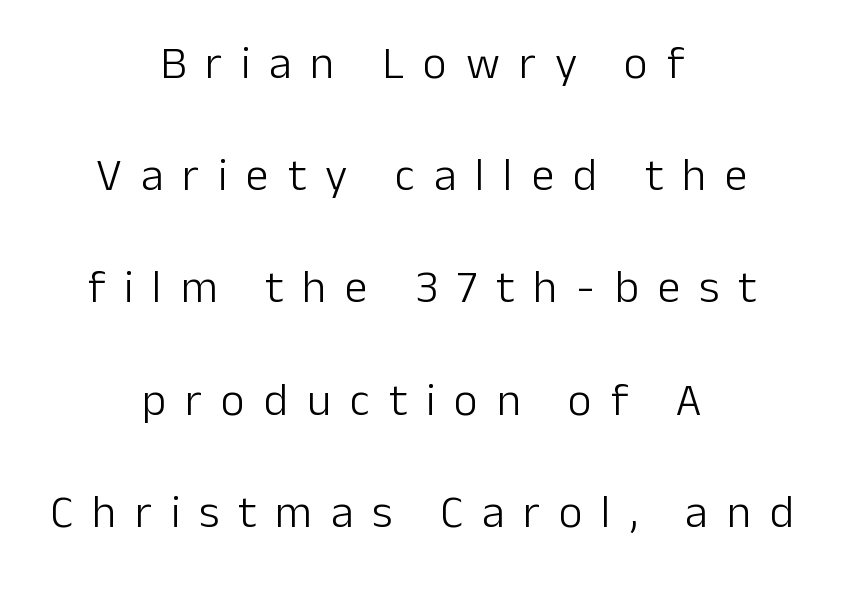
{"serif": "no", "italic": "no", "bold": "no", "weight": "light", "width": "normal", "stroke_contrast": "low", "x_height": "medium", "monospaced": "no", "underline": "no", "align": "center", "line_spacing": "loose", "line_spacing_ratio": 2.44, "letter_spacing": "wide", "letter_spacing_em": 0.41, "glyph_px": 46}
